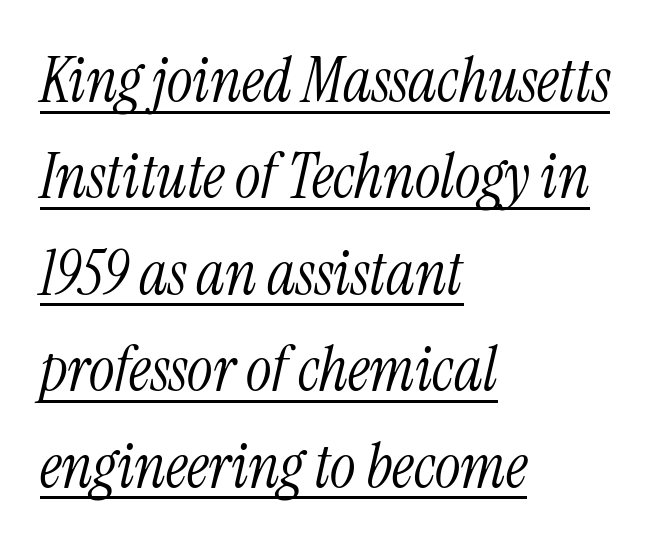
This is oblique type, the kind used for emphasis or titles. Does a line run under the words? Yes, clearly. These lines are set flush left with a ragged right edge. Summary of weight: not heavy and not bold. These lines are rendered in a variable-pitch font. Small tapered or slab feet sit at the stroke ends, so this counts as serif.
